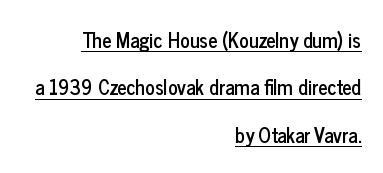
{"italic": "no", "underline": "yes", "align": "right", "line_spacing": "loose", "line_spacing_ratio": 2.37, "letter_spacing": "normal", "letter_spacing_em": 0.0, "glyph_px": 20}
